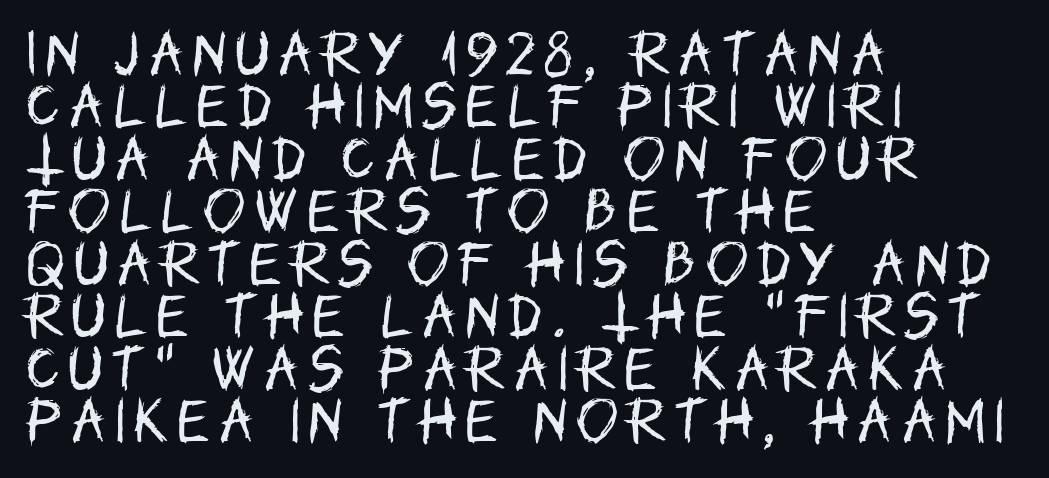
Ink coverage per letter is moderate at most. This sample has the flowing, uneven cadence of proportional lettering. Glance below the letters and you will spot only blank space. Closely set lines give the paragraph a compact silhouette. The text block is weighted toward the left margin, trailing off unevenly rightward. Classification — sans serif.
